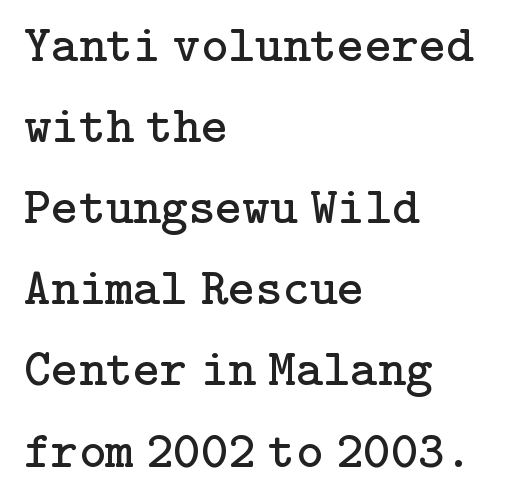
The image shows 52 px regular-weight serif type, upright; set left-aligned, normal line spacing (1.56x), normal letter spacing, not underlined; low stroke contrast and a medium x-height.
